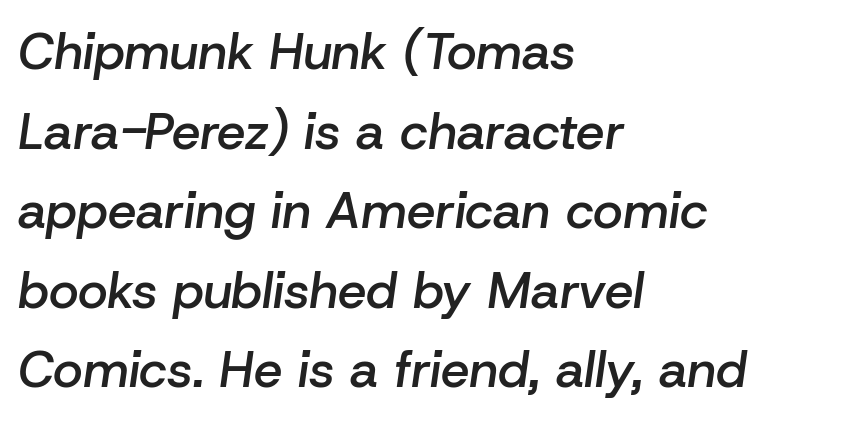
The image shows 51 px semibold type, italic (leaning right); set left-aligned, normal line spacing (1.56x), normal letter spacing, not underlined; low stroke contrast and a medium x-height.
